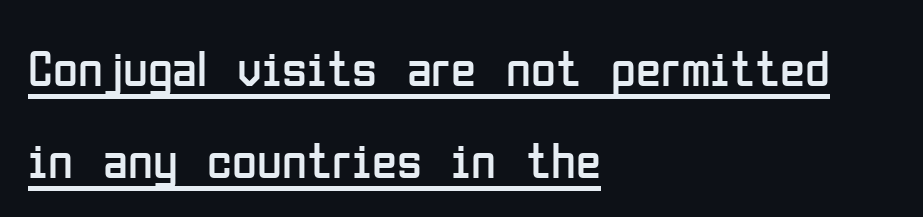
The image shows 51 px regular-weight, condensed sans-serif type, upright; set left-aligned, line spacing 1.81x, normal letter spacing, underlined; low stroke contrast and a medium x-height.
